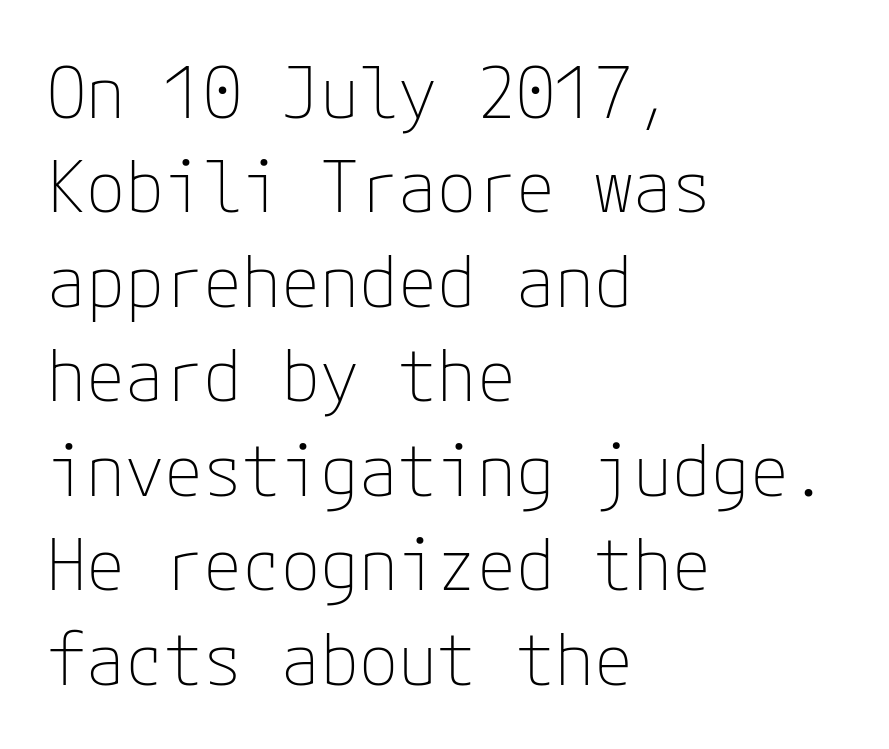
The image shows 71 px thin sans-serif type, upright; set left-aligned, normal line spacing (1.33x), normal letter spacing, not underlined; low stroke contrast and a medium x-height.
